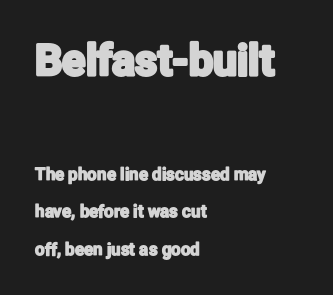
{"serif": "no", "italic": "no", "width": "condensed", "stroke_contrast": "low", "x_height": "medium", "monospaced": "no", "underline": "no", "align": "left", "line_spacing": "loose", "line_spacing_ratio": 2.2, "letter_spacing": "normal", "letter_spacing_em": 0.0, "larger_block": "first", "size_ratio": 2.53, "glyph_px": 43}
